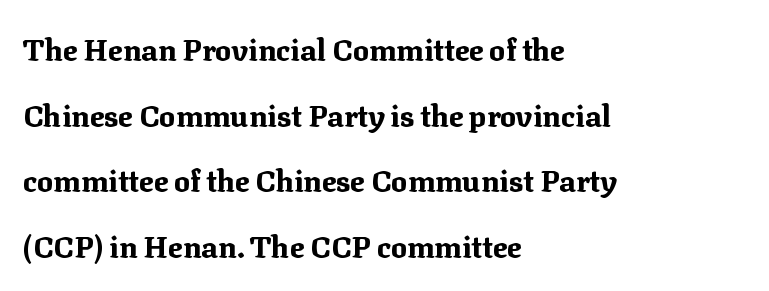
Q: Is the text bold? A: Yes.
Q: Is the text italic (slanted)? A: No, it is upright.
Q: Is the typeface a serif or a sans-serif typeface? A: Serif.
Q: Is the text underlined? A: No.
Q: How is the paragraph aligned? A: Left-aligned.
Q: Is the spacing between letters normal or unusually wide? A: Normal.
Q: Is the spacing between lines tight, normal or loose? A: Loose.
Q: Width (condensed, normal, or wide)? A: Normal.
Q: Stroke contrast? A: Medium.
Q: x-height? A: Medium.
Q: Monospaced? A: No.
